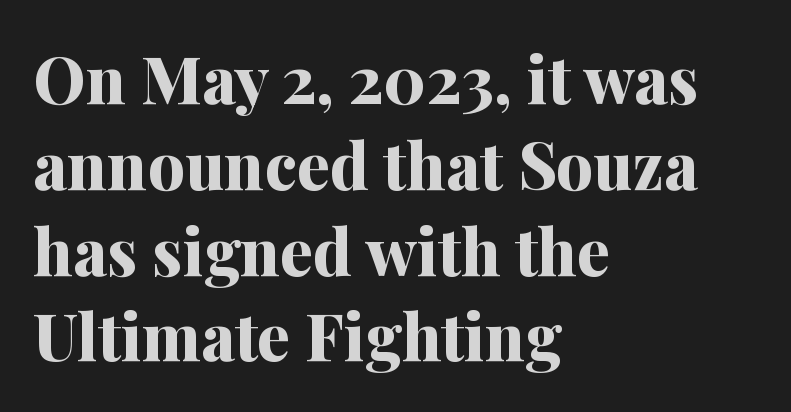
Is this a fixed-width face? No — the glyphs have proportional, varying widths. Italic: no, the glyphs are upright roman. Regarding leading, the lines here are spaced in the standard way. Are there feet on the stems? There are — it's a serif.
